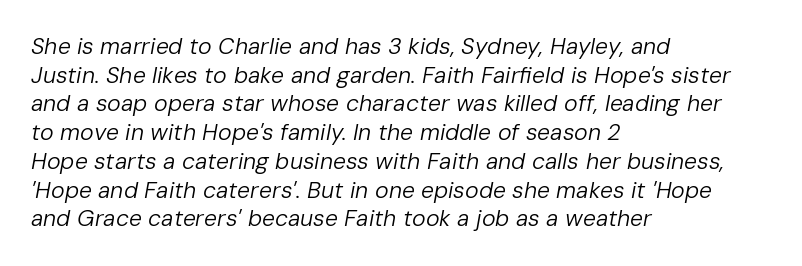
{"italic": "yes", "lean": "right", "slant_degrees": 10, "bold": "no", "underline": "no", "align": "left", "line_spacing": "normal", "line_spacing_ratio": 1.25, "letter_spacing": "normal", "letter_spacing_em": 0.0, "glyph_px": 23}
